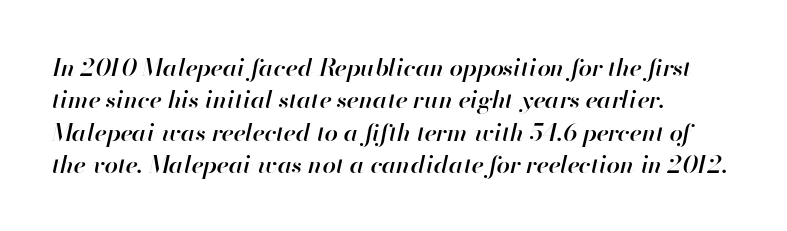
The image shows 24 px text type, italic (leaning right); set left-aligned, normal line spacing (1.35x), normal letter spacing, not underlined.
